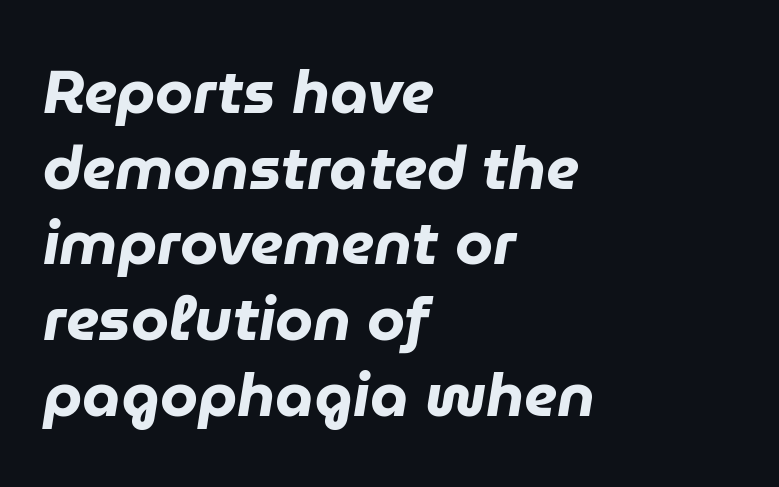
The image shows 61 px heavy type, italic (leaning right); set left-aligned, line spacing 1.24x, normal letter spacing, not underlined; low stroke contrast and a medium x-height.
